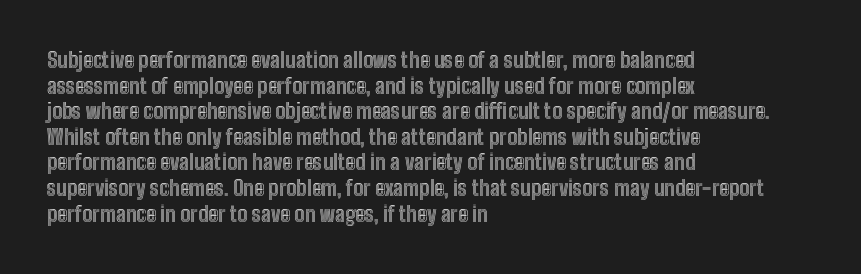
Line beginnings align vertically; line endings do not. Posture: vertical. A typesetter would call this zero additional tracking. The baseline area is clear.
